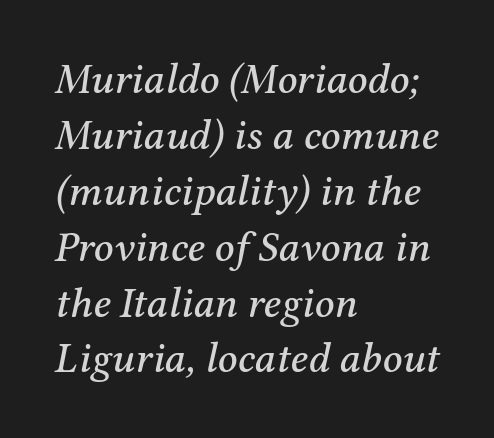
Q: Is the text italic (slanted)? A: Yes, it leans right by about 12 degrees.
Q: Is the typeface a serif or a sans-serif typeface? A: Serif.
Q: Is the text underlined? A: No.
Q: How is the paragraph aligned? A: Left-aligned.
Q: Is the spacing between letters normal or unusually wide? A: Normal.
Q: Is the spacing between lines tight, normal or loose? A: Normal.
Q: Width (condensed, normal, or wide)? A: Normal.
Q: Stroke contrast? A: Medium.
Q: x-height? A: Medium.
Q: Monospaced? A: No.
